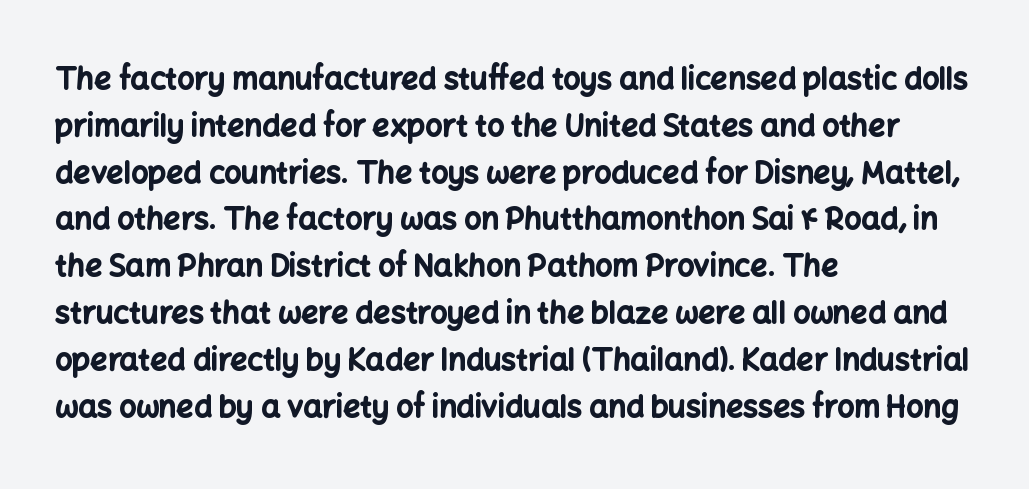
Underlining? Definitely not there. Proportional: the letters do not fall into vertical columns. Typeset ragged right — the left edge is the straight one. These lines keep a tight, regular rhythm from letter to letter. Chunky letters — that's bold for sure. The type family on display is of the sans-serif kind.
